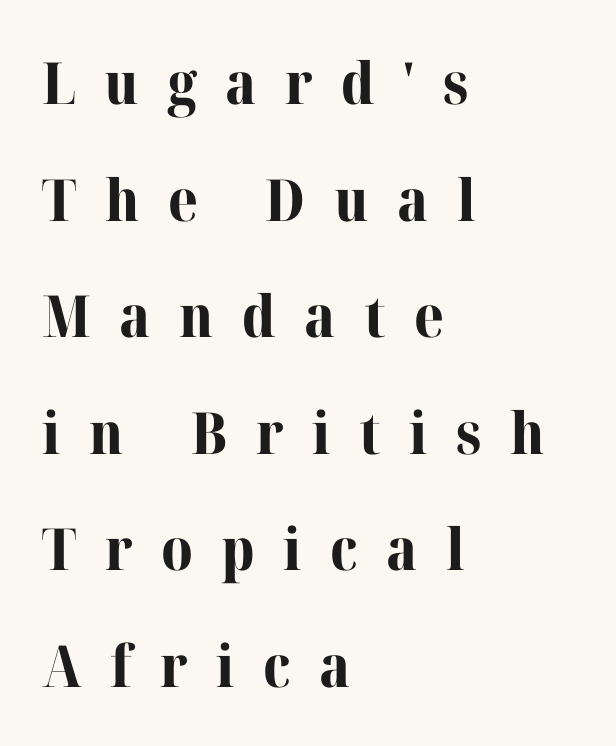
The image shows 58 px bold serif type, upright; set left-aligned, loose line spacing (2.01x), unusually wide letter spacing (+0.49 em), not underlined; high stroke contrast and a medium x-height.
